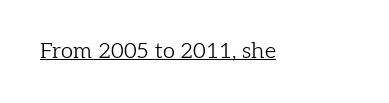
Does a line run under the words? Yes, clearly. Each word holds together tightly as a unit, with standard inter-letter gaps. When letters stand straight like this, we call the style roman or upright. Compared with a typical body face, this is equally light or lighter still.
